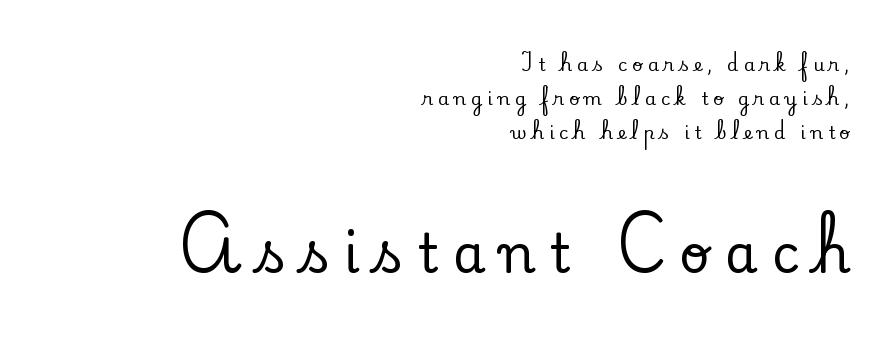
A roman cut, with each character standing at attention. Examine the stroke ends and you'll spot serifs. Characters follow at a spacing far wider than the type designer built in. Right-aligned paragraph, ragged on the left.
